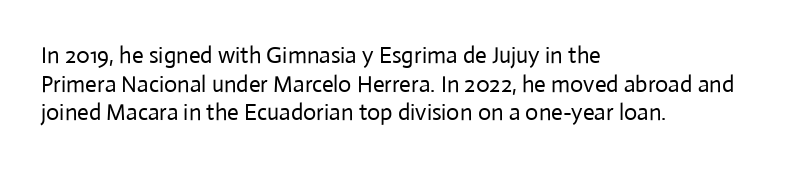
The image shows 23 px text type, upright; set left-aligned, normal line spacing (1.25x), normal letter spacing, not underlined.
